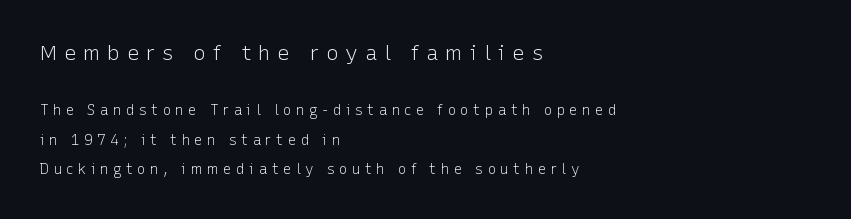
The image shows 21 px text type, upright; set left-aligned, loose line spacing (2.11x), unusually wide letter spacing (+0.32 em), not underlined; the first (top) block is 1.5x larger.
